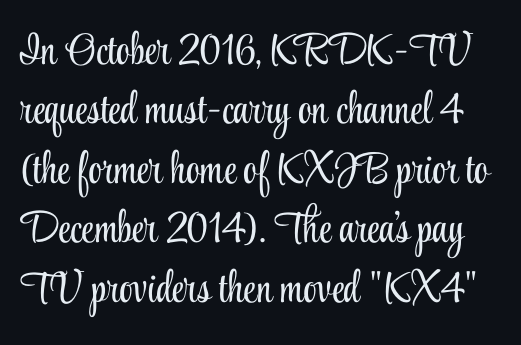
Q: Is the text bold? A: No.
Q: Is the text italic (slanted)? A: Yes.
Q: Is the typeface a serif or a sans-serif typeface? A: Serif.
Q: Is the text underlined? A: No.
Q: Is the spacing between letters normal or unusually wide? A: Normal.
Q: Is the spacing between lines tight, normal or loose? A: Normal.
Q: Width (condensed, normal, or wide)? A: Condensed.
Q: Stroke contrast? A: Low.
Q: x-height? A: Small.
Q: Monospaced? A: No.
